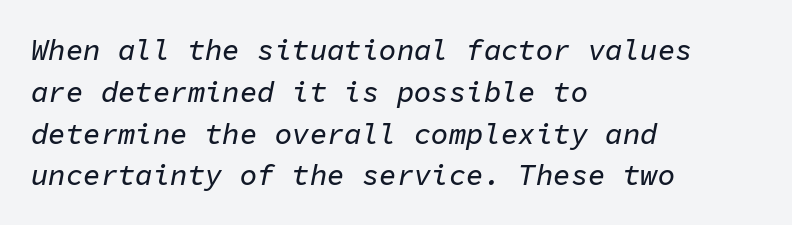
{"italic": "yes", "lean": "right", "slant_degrees": 11, "width": "normal", "stroke_contrast": "low", "x_height": "medium", "monospaced": "yes", "underline": "no", "align": "left", "line_spacing": "normal", "line_spacing_ratio": 1.44, "letter_spacing": "normal", "letter_spacing_em": 0.0, "glyph_px": 29}
